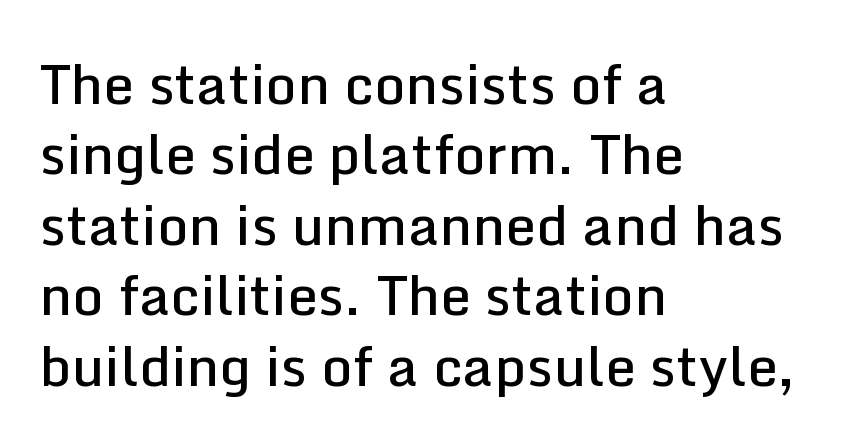
How heavy is the stroke? Medium-heavy — a semibold, shy of bold. Does the leading feel generous? No, just average. A typesetter would mark this as roman, not italic. The letters sit at their default tracking, neither squeezed nor spread. The letters advance in unequal steps, a hallmark of proportional type.
